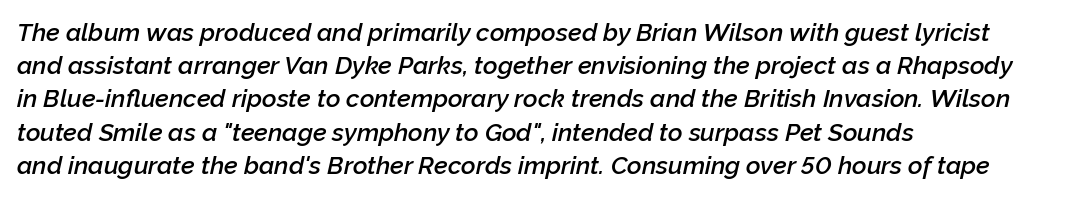
Honestly, there is no underline to notice here at all. Quick note: interline space is typical. No extra tracking has been applied to these lines. One-word summary of the alignment: left. A typesetter would mark this as italic.
